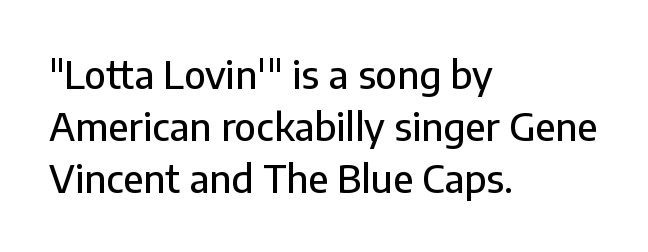
Q: Is the text italic (slanted)? A: No, it is upright.
Q: Is the typeface a serif or a sans-serif typeface? A: Sans-serif.
Q: Is the text underlined? A: No.
Q: How is the paragraph aligned? A: Left-aligned.
Q: Is the spacing between letters normal or unusually wide? A: Normal.
Q: Is the spacing between lines tight, normal or loose? A: Normal.
Q: Width (condensed, normal, or wide)? A: Normal.
Q: Stroke contrast? A: Low.
Q: x-height? A: Medium.
Q: Monospaced? A: No.
